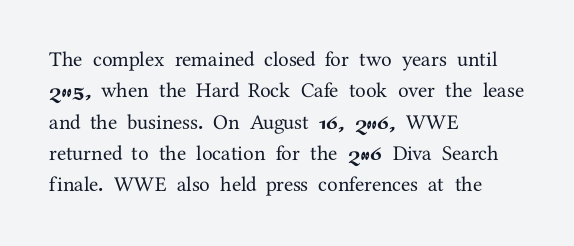
Q: Is the text italic (slanted)? A: No, it is upright.
Q: Is the text underlined? A: No.
Q: How is the paragraph aligned? A: Left-aligned.
Q: Is the spacing between letters normal or unusually wide? A: Normal.
Q: Is the spacing between lines tight, normal or loose? A: Normal.
